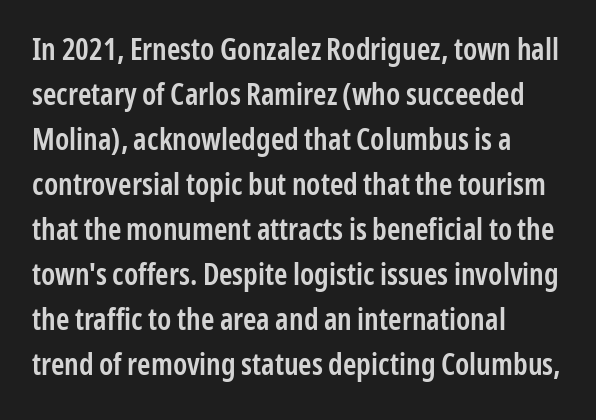
Q: Is the text bold? A: Semi-bold.
Q: Is the text italic (slanted)? A: No, it is upright.
Q: Is the typeface a serif or a sans-serif typeface? A: Sans-serif.
Q: Is the text underlined? A: No.
Q: How is the paragraph aligned? A: Left-aligned.
Q: Is the spacing between letters normal or unusually wide? A: Normal.
Q: Is the spacing between lines tight, normal or loose? A: Normal.
Q: Width (condensed, normal, or wide)? A: Condensed.
Q: Stroke contrast? A: Low.
Q: x-height? A: Medium.
Q: Monospaced? A: No.
